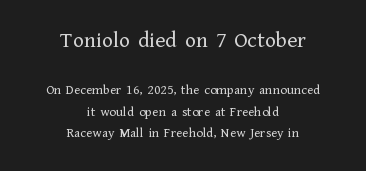
The image shows 23 px text type, upright; set centered, normal line spacing (1.55x), normal letter spacing, not underlined; the first (top) block is 1.64x larger.
